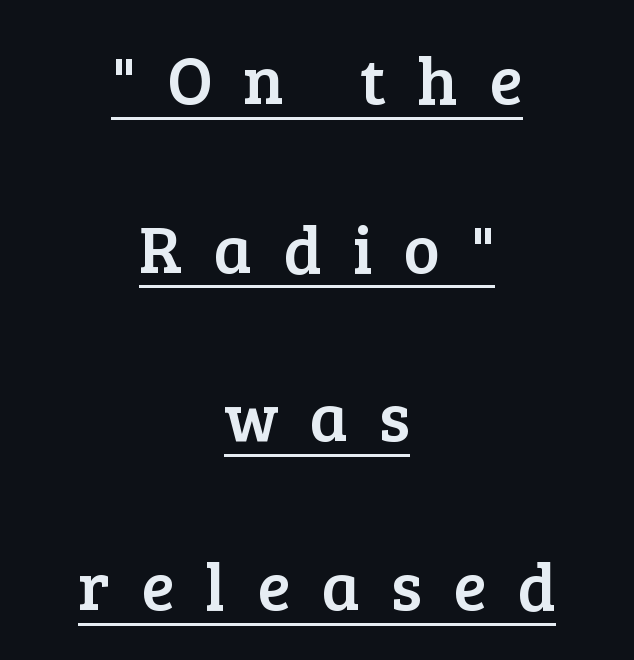
Q: Is the text italic (slanted)? A: No, it is upright.
Q: Is the typeface a serif or a sans-serif typeface? A: Serif.
Q: Is the text underlined? A: Yes.
Q: How is the paragraph aligned? A: Centered.
Q: Is the spacing between letters normal or unusually wide? A: Unusually wide.
Q: Is the spacing between lines tight, normal or loose? A: Loose.
Q: Width (condensed, normal, or wide)? A: Normal.
Q: Stroke contrast? A: Low.
Q: x-height? A: Medium.
Q: Monospaced? A: No.
